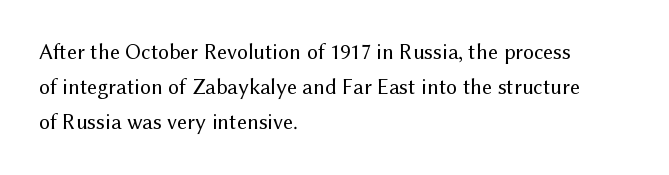
The image shows 22 px text type, upright; set left-aligned, normal line spacing (1.6x), normal letter spacing, not underlined.
